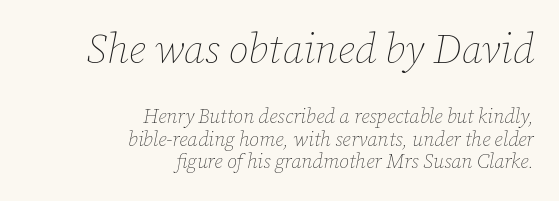
Q: Is the text bold? A: No.
Q: Is the text italic (slanted)? A: Yes, it leans right by about 12 degrees.
Q: Is the text underlined? A: No.
Q: How is the paragraph aligned? A: Right-aligned.
Q: Is the spacing between letters normal or unusually wide? A: Normal.
Q: Is the spacing between lines tight, normal or loose? A: Tight.
Q: Which block of text is set in a larger size, the first (top) or the second (bottom)? A: The first (top) one.
Q: Width (condensed, normal, or wide)? A: Normal.
Q: Stroke contrast? A: Low.
Q: x-height? A: Medium.
Q: Monospaced? A: No.
